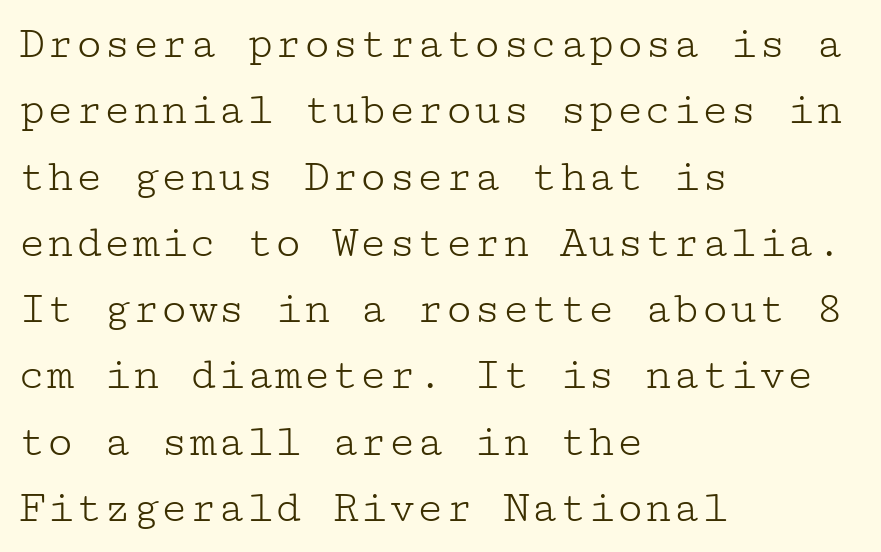
The image shows 47 px light, wide serif type, upright; set left-aligned, normal line spacing (1.41x), normal letter spacing, not underlined; low stroke contrast and a medium x-height.
